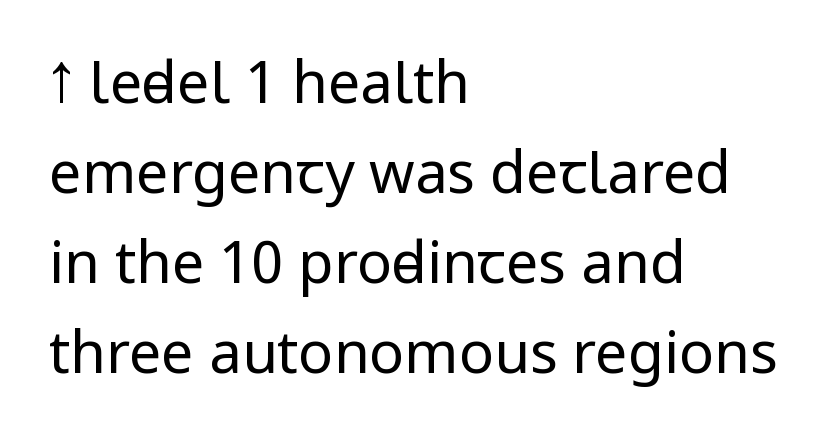
Baseline-to-baseline distance is the conventional proportion of letter height. These lines stack with their left ends in a neat column. Any mark beneath the type? The region is blank. The strokes are not fattened; the text isn't bold.
